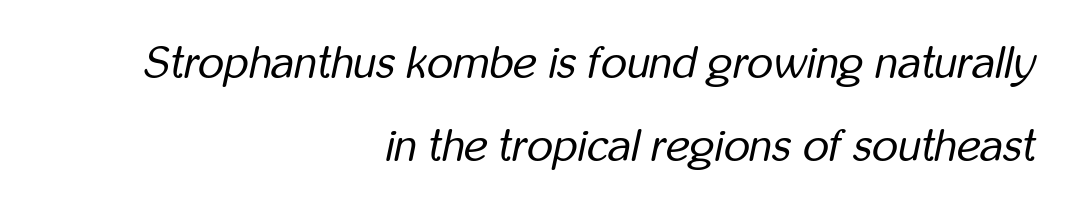
{"italic": "yes", "lean": "right", "slant_degrees": 12, "bold": "no", "weight": "regular", "width": "condensed", "stroke_contrast": "low", "x_height": "medium", "monospaced": "no", "underline": "no", "align": "right", "line_spacing_ratio": 1.85, "letter_spacing": "normal", "letter_spacing_em": 0.0, "glyph_px": 45}
